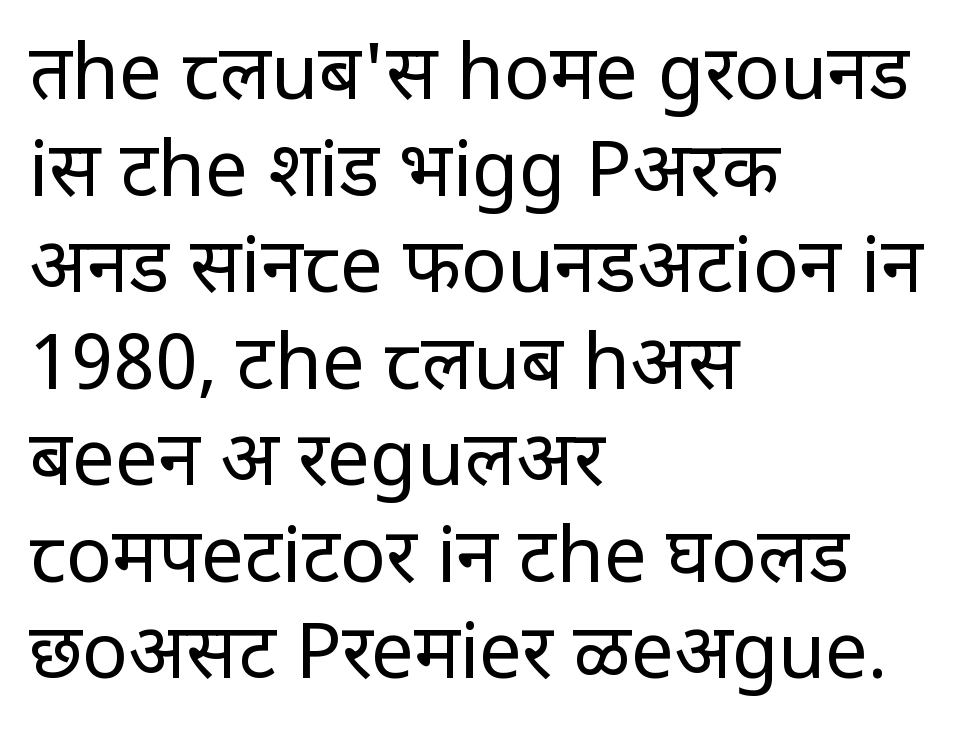
The image shows 76 px regular-weight sans-serif type, upright; set left-aligned, normal line spacing (1.27x), normal letter spacing, not underlined; low stroke contrast and a large x-height.
